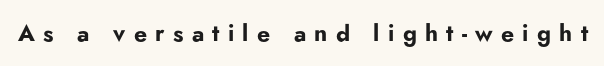
{"italic": "no", "bold": "yes", "underline": "no", "letter_spacing": "wide", "letter_spacing_em": 0.36, "glyph_px": 23}
